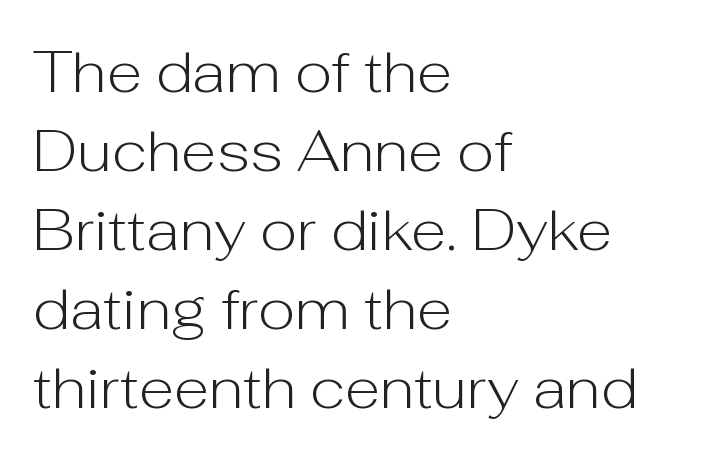
These lines were composed using upright roman letters. This rendering leaves character spacing at its baseline value. Alignment: flush left. These lines are rendered in a variable-pitch font.
